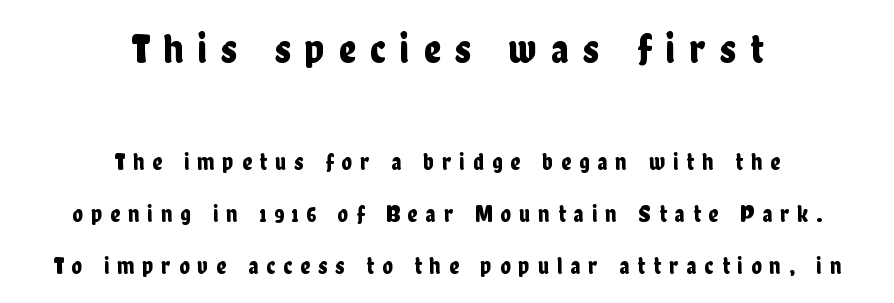
The image shows 42 px condensed sans-serif type, upright; set centered, loose line spacing (2.16x), unusually wide letter spacing (+0.34 em), not underlined; the first (top) block is 1.75x larger; low stroke contrast and a medium x-height.
